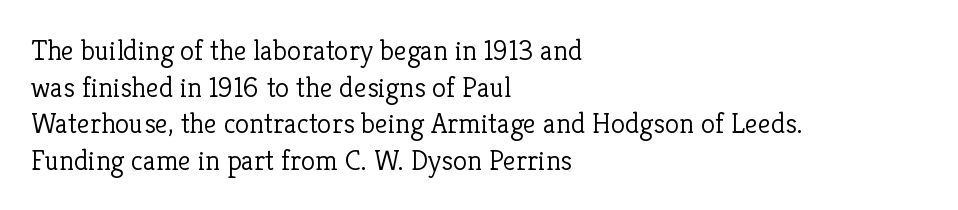
Q: Is the text bold? A: No.
Q: Is the text italic (slanted)? A: No, it is upright.
Q: Is the typeface a serif or a sans-serif typeface? A: Serif.
Q: Is the text underlined? A: No.
Q: How is the paragraph aligned? A: Left-aligned.
Q: Is the spacing between letters normal or unusually wide? A: Normal.
Q: Is the spacing between lines tight, normal or loose? A: Normal.
Q: Width (condensed, normal, or wide)? A: Normal.
Q: Stroke contrast? A: Low.
Q: x-height? A: Medium.
Q: Monospaced? A: No.
